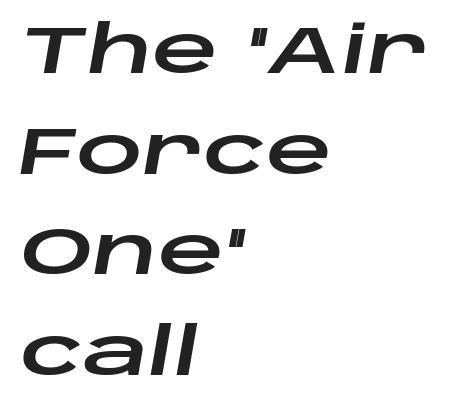
Q: Is the text italic (slanted)? A: Yes, it leans right by about 10 degrees.
Q: Is the text underlined? A: No.
Q: How is the paragraph aligned? A: Left-aligned.
Q: Is the spacing between letters normal or unusually wide? A: Normal.
Q: Is the spacing between lines tight, normal or loose? A: Normal.
Q: Width (condensed, normal, or wide)? A: Wide.
Q: Stroke contrast? A: Low.
Q: x-height? A: Large.
Q: Monospaced? A: No.
